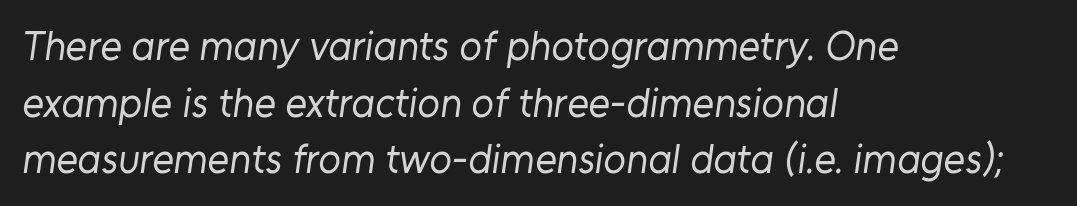
Q: Is the text bold? A: No.
Q: Is the typeface a serif or a sans-serif typeface? A: Sans-serif.
Q: Is the text underlined? A: No.
Q: How is the paragraph aligned? A: Left-aligned.
Q: Is the spacing between letters normal or unusually wide? A: Normal.
Q: Is the spacing between lines tight, normal or loose? A: Normal.
Q: Width (condensed, normal, or wide)? A: Normal.
Q: Stroke contrast? A: Low.
Q: x-height? A: Medium.
Q: Monospaced? A: No.
